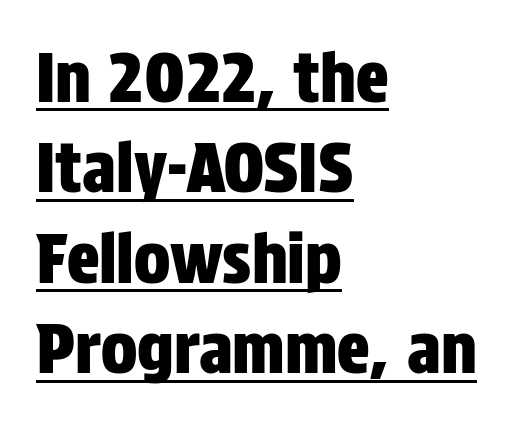
Q: Is the text italic (slanted)? A: No, it is upright.
Q: Is the typeface a serif or a sans-serif typeface? A: Sans-serif.
Q: Is the text underlined? A: Yes.
Q: How is the paragraph aligned? A: Left-aligned.
Q: Is the spacing between letters normal or unusually wide? A: Normal.
Q: Is the spacing between lines tight, normal or loose? A: Normal.
Q: Width (condensed, normal, or wide)? A: Condensed.
Q: Stroke contrast? A: Low.
Q: x-height? A: Large.
Q: Monospaced? A: No.
